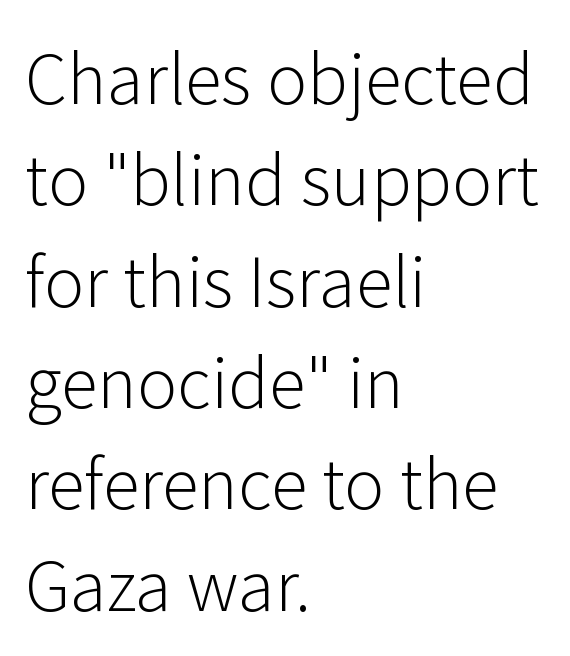
The image shows 68 px light sans-serif type, upright; set left-aligned, normal line spacing (1.49x), normal letter spacing, not underlined; low stroke contrast and a medium x-height.
